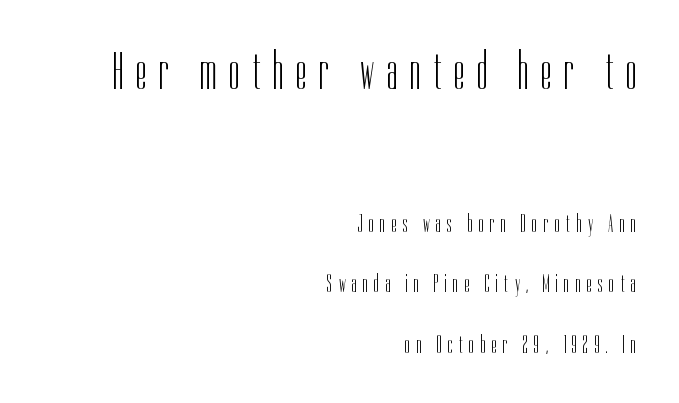
Q: Is the text bold? A: No.
Q: Is the text italic (slanted)? A: No, it is upright.
Q: Is the typeface a serif or a sans-serif typeface? A: Sans-serif.
Q: Is the text underlined? A: No.
Q: How is the paragraph aligned? A: Right-aligned.
Q: Is the spacing between letters normal or unusually wide? A: Unusually wide.
Q: Is the spacing between lines tight, normal or loose? A: Loose.
Q: Which block of text is set in a larger size, the first (top) or the second (bottom)? A: The first (top) one.
Q: Width (condensed, normal, or wide)? A: Condensed.
Q: Stroke contrast? A: Low.
Q: x-height? A: Medium.
Q: Monospaced? A: No.
